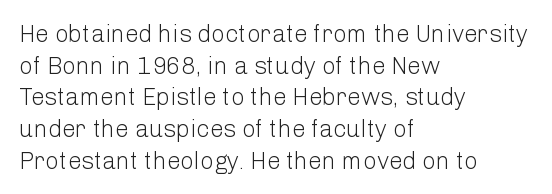
The image shows 24 px text type, upright; set left-aligned, normal line spacing (1.32x), normal letter spacing, not underlined.
